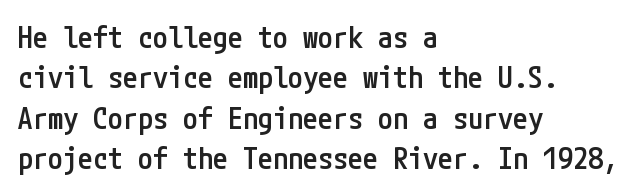
Q: Is the text bold? A: Semi-bold.
Q: Is the text italic (slanted)? A: No, it is upright.
Q: Is the typeface a serif or a sans-serif typeface? A: Sans-serif.
Q: Is the text underlined? A: No.
Q: How is the paragraph aligned? A: Left-aligned.
Q: Is the spacing between letters normal or unusually wide? A: Normal.
Q: Is the spacing between lines tight, normal or loose? A: Normal.
Q: Width (condensed, normal, or wide)? A: Condensed.
Q: Stroke contrast? A: Low.
Q: x-height? A: Medium.
